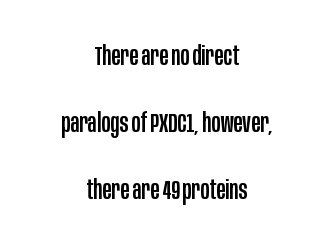
Posture: straight, roman, zero tilt. Anything drawn beneath the words? Only blank space. Honestly, the letter spacing is just normal — you wouldn't notice it. Alignment: centered.
